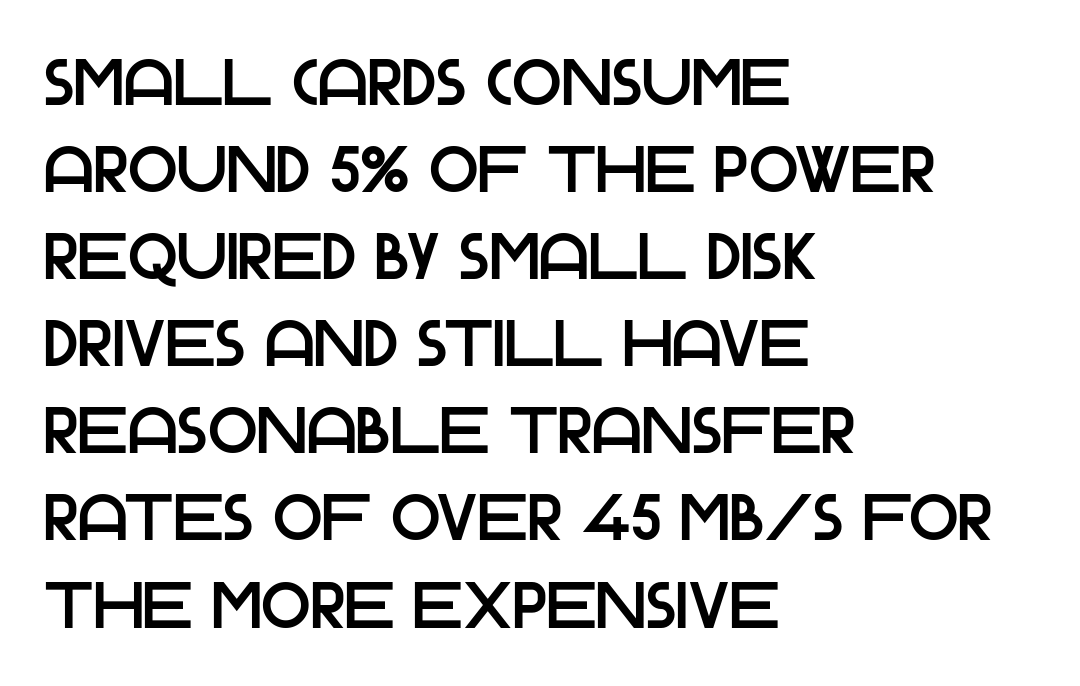
Q: Is the text italic (slanted)? A: No, it is upright.
Q: Is the typeface a serif or a sans-serif typeface? A: Sans-serif.
Q: Is the text underlined? A: No.
Q: How is the paragraph aligned? A: Left-aligned.
Q: Is the spacing between letters normal or unusually wide? A: Normal.
Q: Is the spacing between lines tight, normal or loose? A: Normal.
Q: Width (condensed, normal, or wide)? A: Normal.
Q: Stroke contrast? A: Low.
Q: x-height? A: Large.
Q: Monospaced? A: No.
